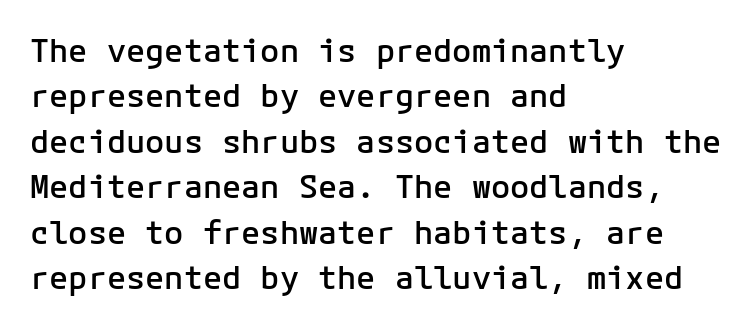
The typography opts for an upright posture over an oblique one. I'd describe the lettering as semibold — firm but not a full bold. Just letters on the line, the space beneath them empty. Standard letterfit; no display-style spreading of the glyphs. Leading matches the norm, producing a regular column. Look at the bottom of the vertical strokes: they stop flat, with no serifs.
